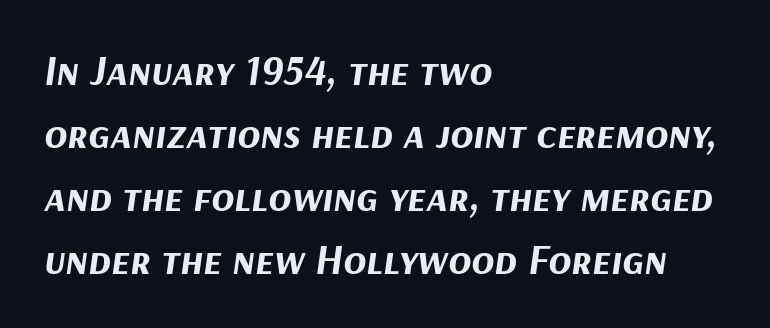
The image shows 42 px bold type, italic (leaning right); set left-aligned, normal line spacing (1.5x), normal letter spacing, not underlined; medium stroke contrast and a medium x-height.
